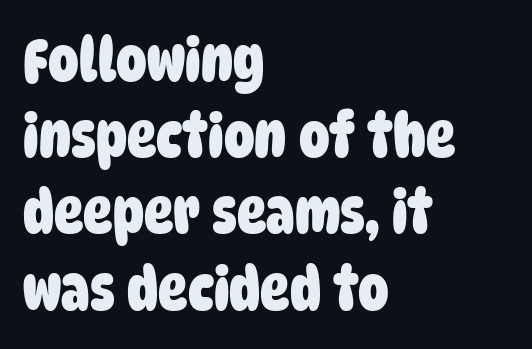
{"serif": "no", "bold": "yes", "weight": "heavy", "width": "condensed", "stroke_contrast": "low", "x_height": "large", "monospaced": "no", "underline": "no", "align": "left", "line_spacing": "normal", "line_spacing_ratio": 1.25, "letter_spacing": "normal", "letter_spacing_em": 0.0, "glyph_px": 61}
